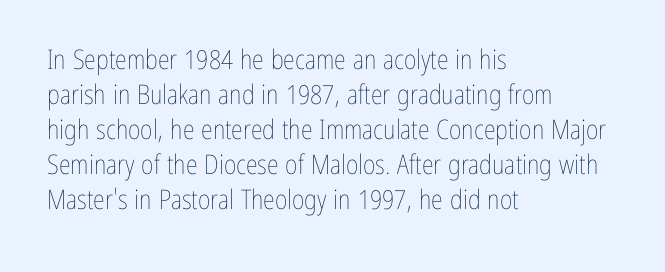
The image shows 27 px text type, upright; set left-aligned, normal line spacing (1.3x), normal letter spacing, not underlined.
